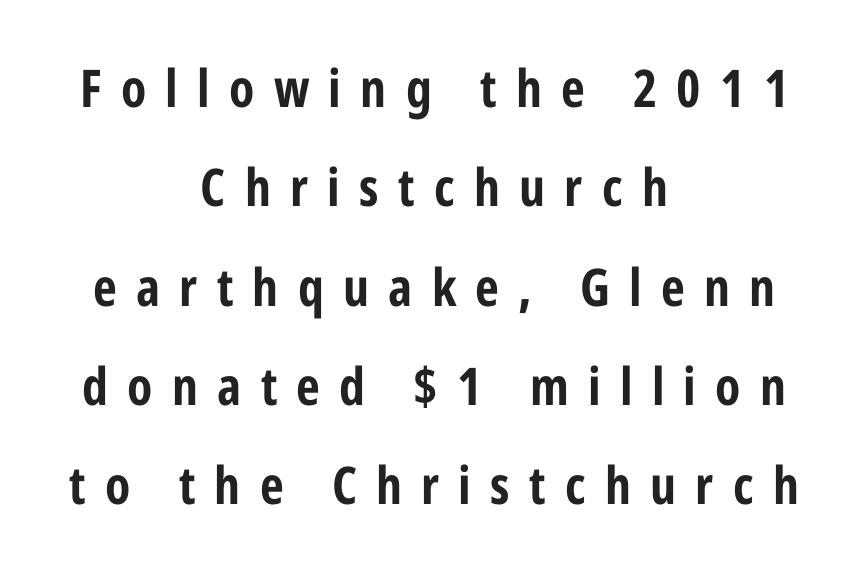
The typesetter chose a symmetrical, centered arrangement here. The passage shown is emphatically bold. Descender tails drop into unmarked territory. Caption: expanded tracking, letters set apart. Airy leading.
